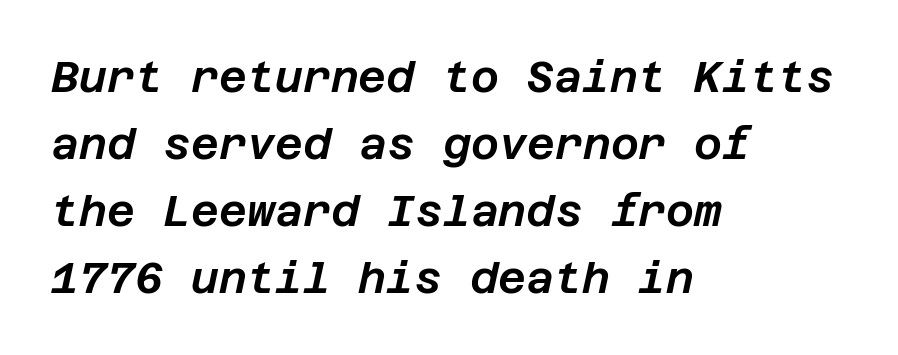
Q: Is the text italic (slanted)? A: Yes, it leans right by about 12 degrees.
Q: Is the text underlined? A: No.
Q: How is the paragraph aligned? A: Left-aligned.
Q: Is the spacing between letters normal or unusually wide? A: Normal.
Q: Is the spacing between lines tight, normal or loose? A: Normal.
Q: Width (condensed, normal, or wide)? A: Normal.
Q: Stroke contrast? A: Low.
Q: x-height? A: Large.
